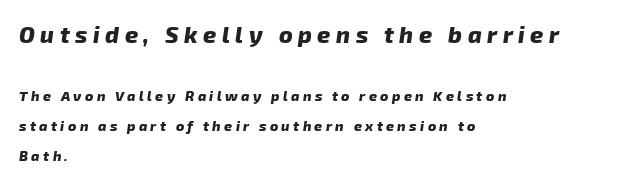
Q: Is the text bold? A: Yes.
Q: Is the text underlined? A: No.
Q: How is the paragraph aligned? A: Left-aligned.
Q: Is the spacing between letters normal or unusually wide? A: Unusually wide.
Q: Is the spacing between lines tight, normal or loose? A: Loose.
Q: Which block of text is set in a larger size, the first (top) or the second (bottom)? A: The first (top) one.
